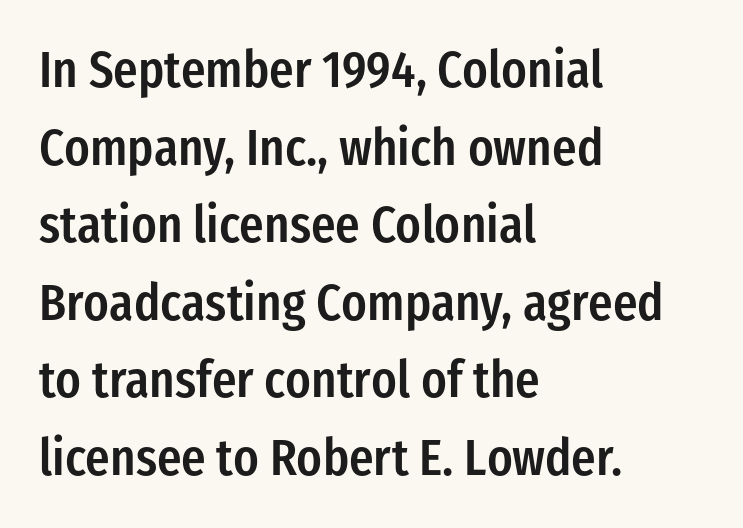
These lines keep a tight, regular rhythm from letter to letter. Where is the straight margin? On the left. The passage shown is typed in a proportional face where columns would drift. Grotesque or geometric, the face here clearly has no serifs.
